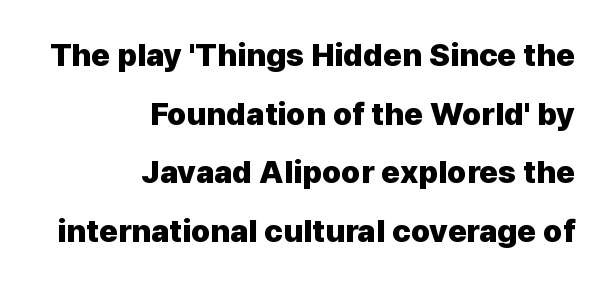
Q: Is the text bold? A: Yes.
Q: Is the text italic (slanted)? A: No, it is upright.
Q: Is the typeface a serif or a sans-serif typeface? A: Sans-serif.
Q: Is the text underlined? A: No.
Q: How is the paragraph aligned? A: Right-aligned.
Q: Is the spacing between letters normal or unusually wide? A: Normal.
Q: Width (condensed, normal, or wide)? A: Normal.
Q: Stroke contrast? A: Low.
Q: x-height? A: Medium.
Q: Monospaced? A: No.
